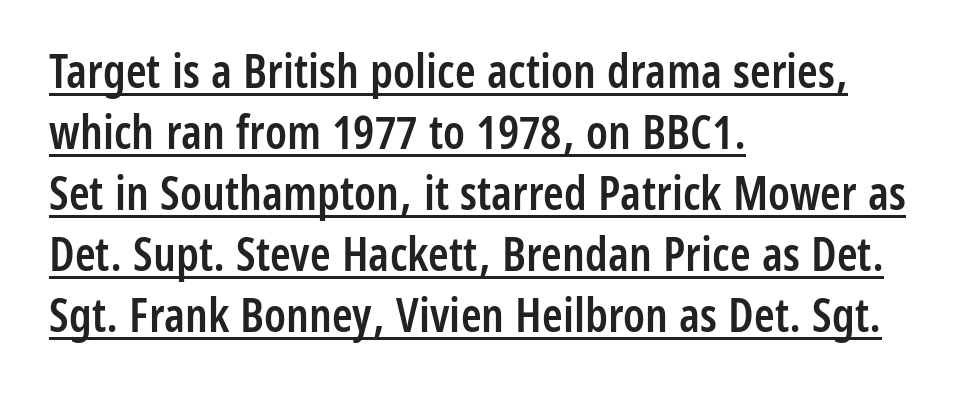
Q: Is the text bold? A: Semi-bold.
Q: Is the text italic (slanted)? A: No, it is upright.
Q: Is the typeface a serif or a sans-serif typeface? A: Sans-serif.
Q: Is the text underlined? A: Yes.
Q: How is the paragraph aligned? A: Left-aligned.
Q: Is the spacing between letters normal or unusually wide? A: Normal.
Q: Is the spacing between lines tight, normal or loose? A: Normal.
Q: Width (condensed, normal, or wide)? A: Condensed.
Q: Stroke contrast? A: Low.
Q: x-height? A: Medium.
Q: Monospaced? A: No.
